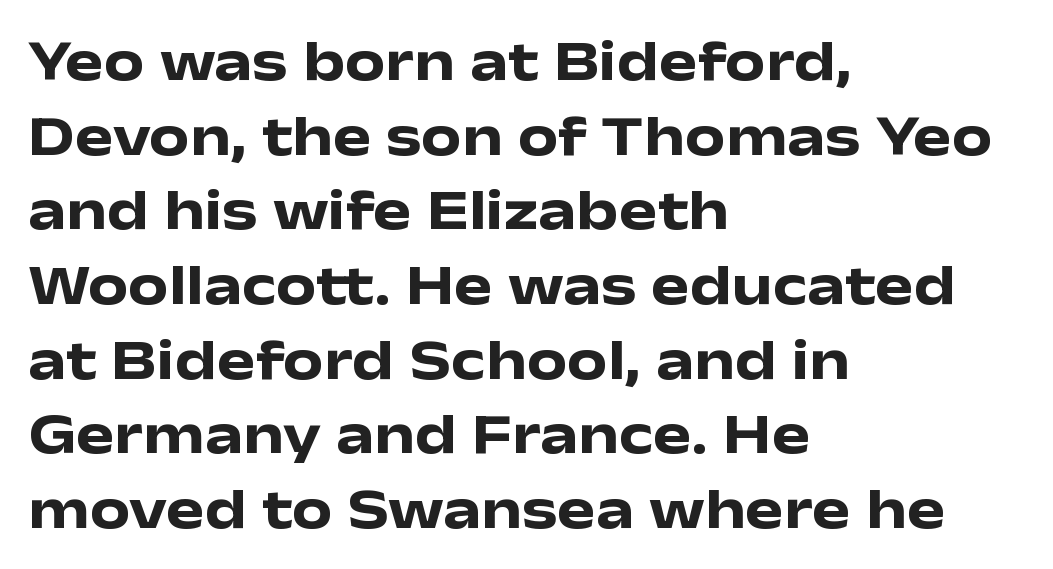
The image shows 57 px heavy, wide sans-serif type, upright; set left-aligned, normal line spacing (1.31x), normal letter spacing, not underlined; low stroke contrast and a medium x-height.
